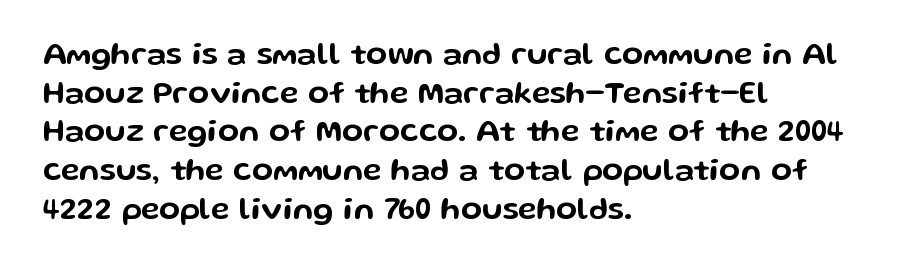
The image shows 31 px wide sans-serif type, upright; set left-aligned, normal line spacing (1.25x), normal letter spacing, not underlined; low stroke contrast and a medium x-height.
